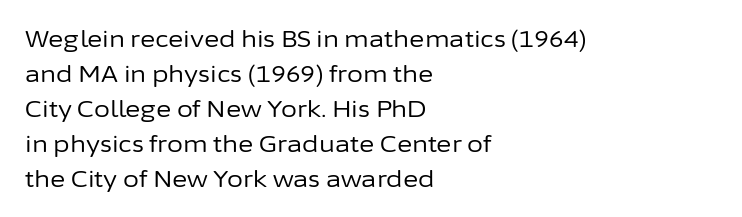
Q: Is the text bold? A: No.
Q: Is the text italic (slanted)? A: No, it is upright.
Q: Is the text underlined? A: No.
Q: How is the paragraph aligned? A: Left-aligned.
Q: Is the spacing between letters normal or unusually wide? A: Normal.
Q: Is the spacing between lines tight, normal or loose? A: Normal.
